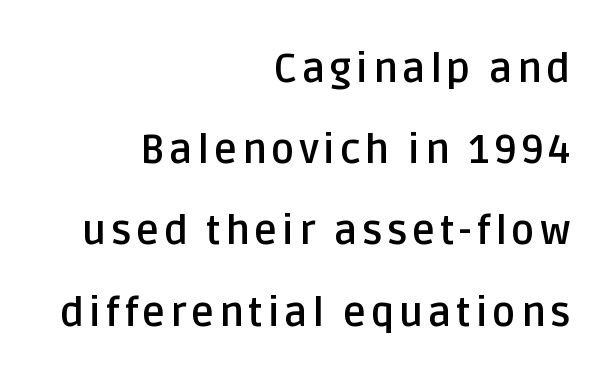
{"serif": "no", "italic": "no", "bold": "yes", "weight": "semibold", "width": "normal", "stroke_contrast": "low", "x_height": "large", "monospaced": "no", "underline": "no", "align": "right", "line_spacing": "loose", "line_spacing_ratio": 2.03, "glyph_px": 40}
